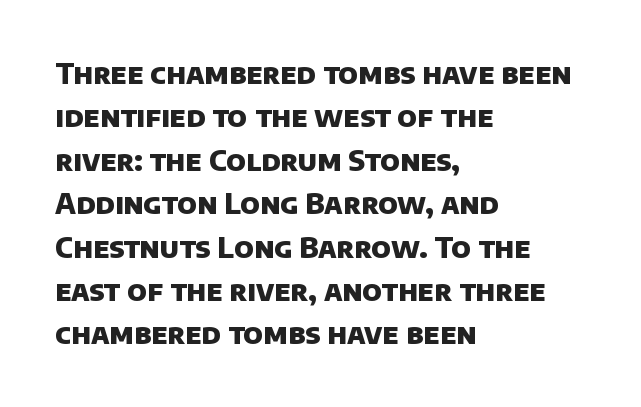
Typesetter's note: full bold, strokes at maximum text heaviness. Does the type have serifs? No, each stem ends abruptly. These lines are rendered in a variable-pitch font. Summary of vertical rhythm: regular, with standard interline spacing.
